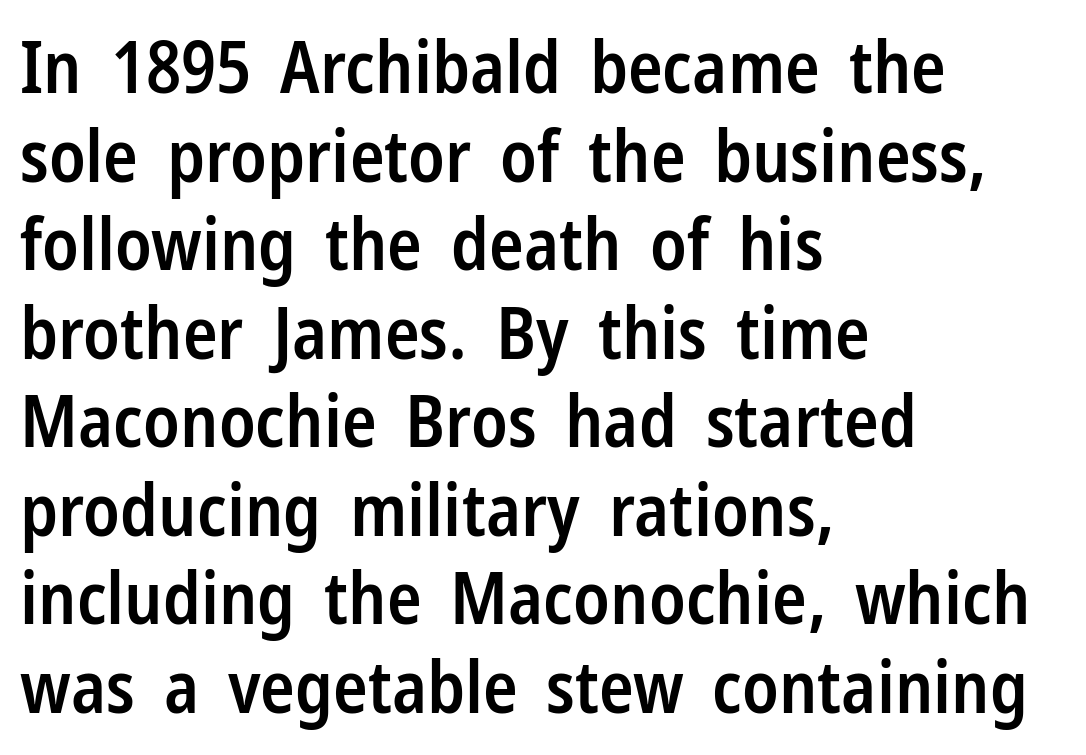
There is no visible air inserted between adjacent glyphs. Emphasis by weight is partial: semibold. Only glyphs here, with clear space below each row. One-word summary of the alignment: left. Proportional: the letters do not fall into vertical columns. Posture: straight, roman, zero tilt.
